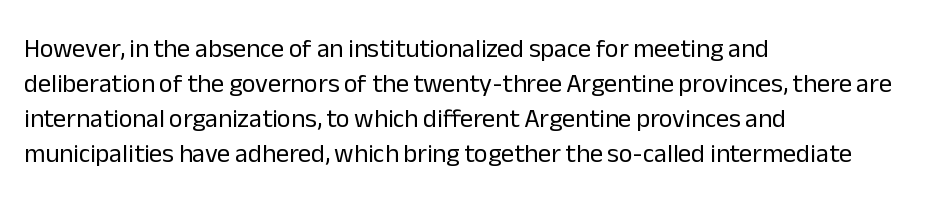
How are the letters spaced? Ordinarily, with no added tracking. Has an underline been added? It has not. Honestly, the row spacing looks completely unremarkable. The font is comparable to plain body text, perhaps lighter. Visually the block forms a straight wall on the left and a jagged coastline on the right.
